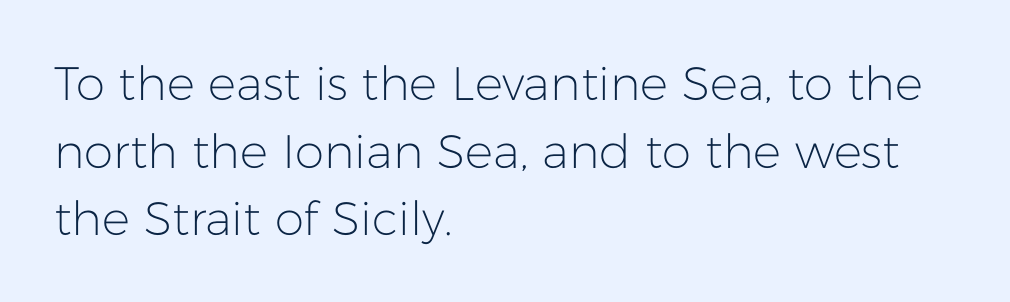
In terms of posture, this sample is upright. Teacher's note: observe the even left margin — that is flush-left alignment. Descenders are the only things crossing below the line. The rendering uses natural spacing where letterforms have individual widths. Stroke terminals: plain, sans-serif. A normal amount of white space separates one row of letters from the next.
